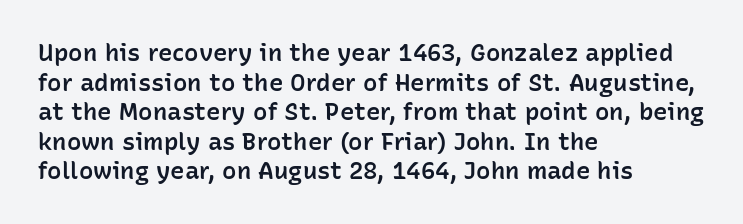
Q: Is the text bold? A: Semi-bold.
Q: Is the text italic (slanted)? A: No, it is upright.
Q: Is the text underlined? A: No.
Q: How is the paragraph aligned? A: Left-aligned.
Q: Is the spacing between letters normal or unusually wide? A: Normal.
